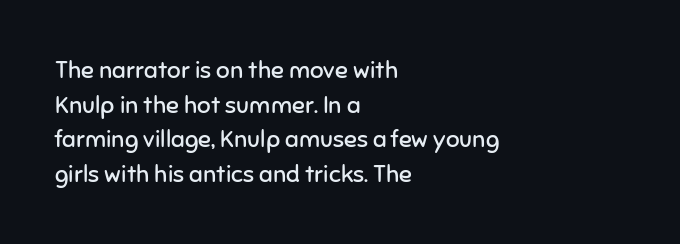
Regarding leading, the lines here are spaced in the standard way. The letters look calm and open, with moderate or lighter stems. Layout note: lines flush left. The rendering keeps characters at their native spacing. The lettering stays uniformly vertical, giving the passage a roman look. Underline: absent.
